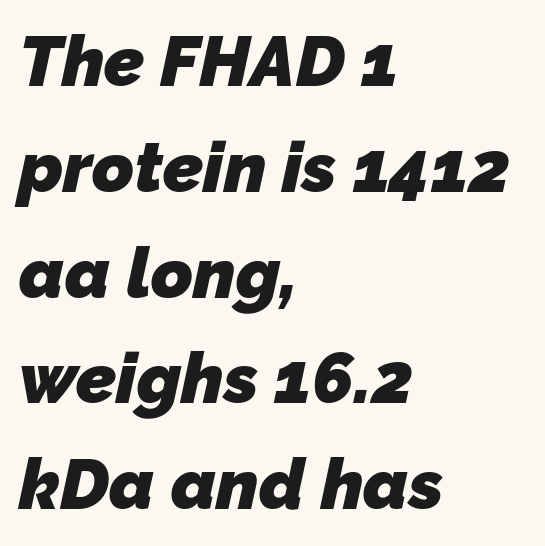
All the whitespace from short lines collects on the right. Inter-character spacing is left at the font's built-in metrics. Looks like regular typesetting: each glyph gets only the width it needs. Clear beneath every line of the passage. This block has exactly the height ordinary leading produces.
